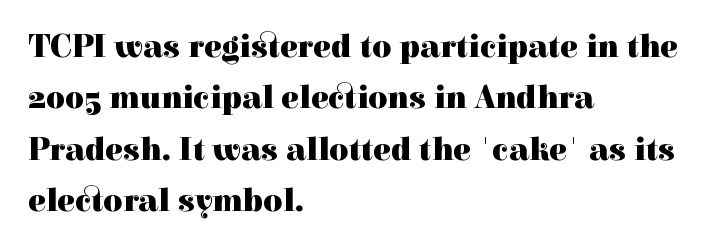
Q: Is the text bold? A: Yes.
Q: Is the text italic (slanted)? A: No, it is upright.
Q: Is the typeface a serif or a sans-serif typeface? A: Serif.
Q: Is the text underlined? A: No.
Q: How is the paragraph aligned? A: Left-aligned.
Q: Is the spacing between letters normal or unusually wide? A: Normal.
Q: Is the spacing between lines tight, normal or loose? A: Normal.
Q: Width (condensed, normal, or wide)? A: Normal.
Q: x-height? A: Medium.
Q: Monospaced? A: No.
